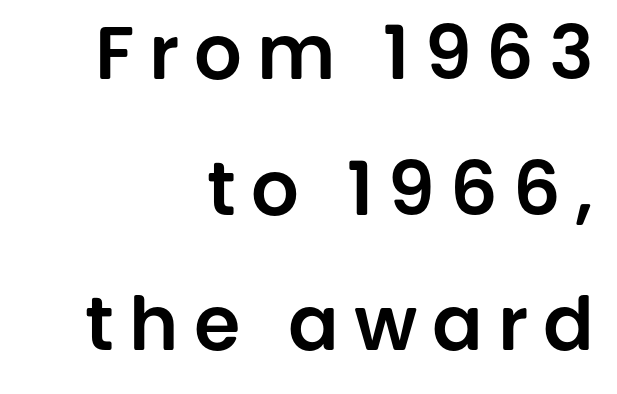
Do the letters lean? They stand straight. Right-aligned paragraph, ragged on the left. Examine the stroke ends and you'll find no serifs. Loose tracking; the words dissolve into strings of separated letters. Here the designer chose a conventional face with non-uniform glyph widths. Descender tails drop into unmarked territory.
